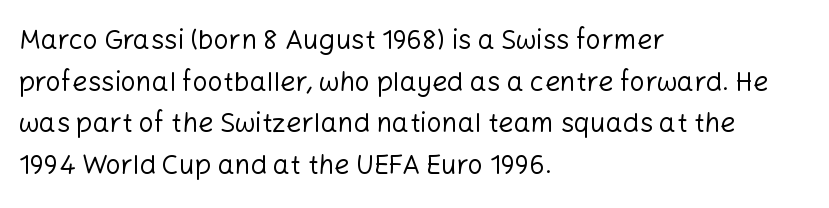
Q: Is the text bold? A: No.
Q: Is the text italic (slanted)? A: No, it is upright.
Q: Is the text underlined? A: No.
Q: How is the paragraph aligned? A: Left-aligned.
Q: Is the spacing between letters normal or unusually wide? A: Normal.
Q: Is the spacing between lines tight, normal or loose? A: Normal.
